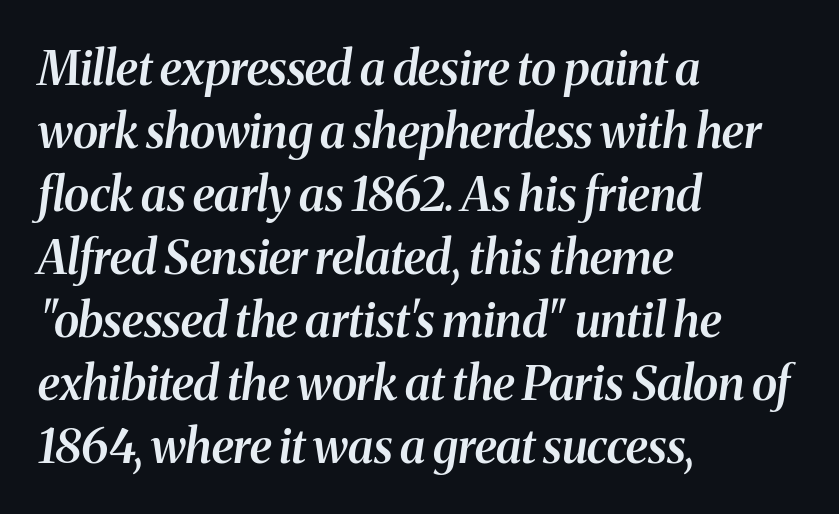
Q: Is the text bold? A: Semi-bold.
Q: Is the text italic (slanted)? A: Yes, it leans right by about 8 degrees.
Q: Is the typeface a serif or a sans-serif typeface? A: Serif.
Q: Is the text underlined? A: No.
Q: How is the paragraph aligned? A: Left-aligned.
Q: Is the spacing between letters normal or unusually wide? A: Normal.
Q: Is the spacing between lines tight, normal or loose? A: Normal.
Q: Width (condensed, normal, or wide)? A: Normal.
Q: Stroke contrast? A: Medium.
Q: x-height? A: Medium.
Q: Monospaced? A: No.
